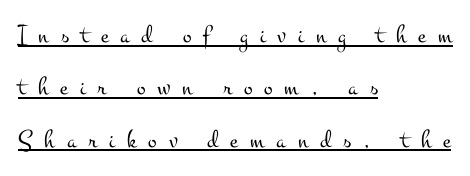
The image shows 26 px text type; set left-aligned, loose line spacing (2.01x), unusually wide letter spacing (+0.46 em), underlined.
